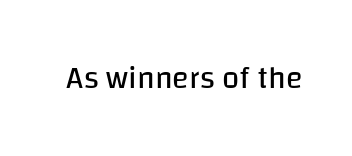
Q: Is the text bold? A: No.
Q: Is the text italic (slanted)? A: No, it is upright.
Q: Is the typeface a serif or a sans-serif typeface? A: Sans-serif.
Q: Is the text underlined? A: No.
Q: Is the spacing between letters normal or unusually wide? A: Normal.
Q: Width (condensed, normal, or wide)? A: Normal.
Q: Stroke contrast? A: Low.
Q: x-height? A: Large.
Q: Monospaced? A: No.
